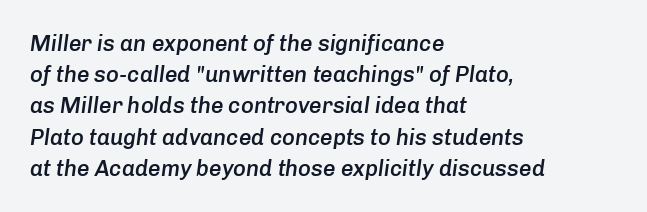
The passage shown leans; its letterforms are oblique. Horizontal alignment here is leftward, the default for most running prose. These words are printed semibold, heavier than regular yet not bold. Here the glyphs are tracked normally, forming tight word shapes.
